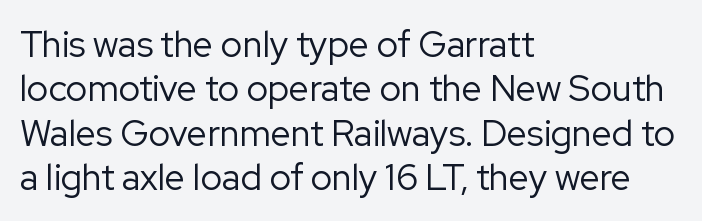
The image shows 36 px regular-weight sans-serif type, upright; set left-aligned, line spacing 1.23x, normal letter spacing, not underlined; low stroke contrast and a medium x-height.
